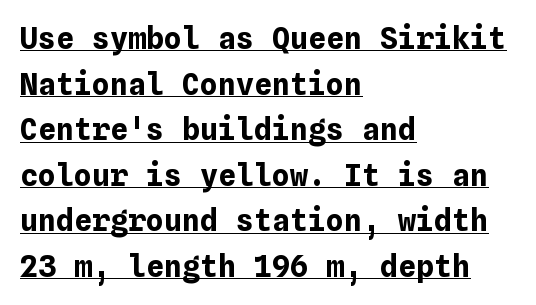
{"italic": "no", "bold": "yes", "weight": "bold", "width": "normal", "stroke_contrast": "low", "x_height": "medium", "underline": "yes", "align": "left", "line_spacing": "normal", "line_spacing_ratio": 1.52, "letter_spacing": "normal", "letter_spacing_em": 0.0, "glyph_px": 30}
